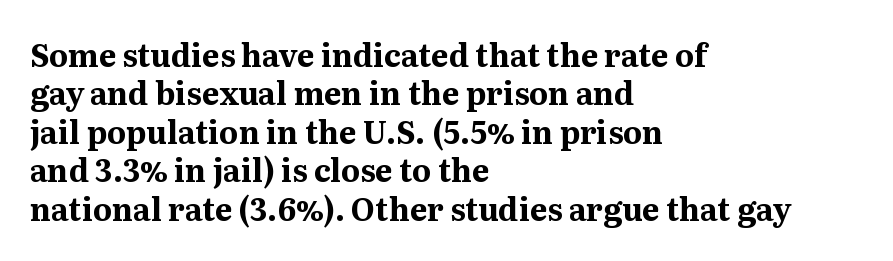
Q: Is the text bold? A: Yes.
Q: Is the text italic (slanted)? A: No, it is upright.
Q: Is the typeface a serif or a sans-serif typeface? A: Serif.
Q: Is the text underlined? A: No.
Q: How is the paragraph aligned? A: Left-aligned.
Q: Is the spacing between letters normal or unusually wide? A: Normal.
Q: Width (condensed, normal, or wide)? A: Normal.
Q: Stroke contrast? A: Medium.
Q: x-height? A: Medium.
Q: Monospaced? A: No.
